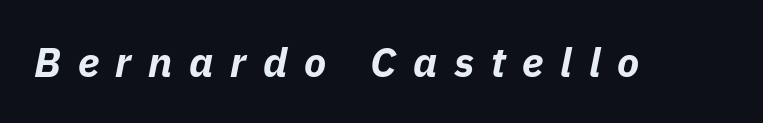
How heavy is the stroke? Heavy — this is a bold. You could only call the tracking loose — the letters float apart. Compared with ordinary roman type, these characters are visibly tilted. Spacing verdict: proportional, widths tailored to each character.
